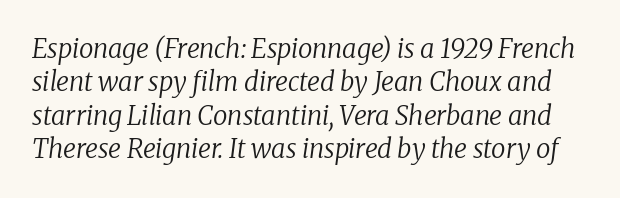
Letters rest on an invisible, unmarked baseline. No extra ink here — the face is not bold. The face used here has a pronounced slope to its letters. Normally led — the rows are evenly, conventionally spaced.
